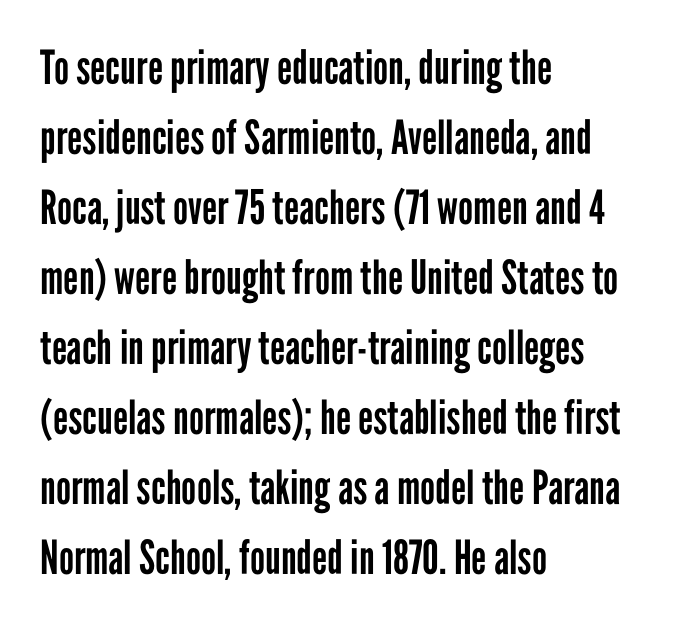
{"serif": "no", "italic": "no", "bold": "no", "weight": "regular", "width": "condensed", "stroke_contrast": "low", "x_height": "medium", "monospaced": "no", "underline": "no", "align": "left", "line_spacing": "normal", "line_spacing_ratio": 1.49, "letter_spacing": "normal", "letter_spacing_em": 0.0, "glyph_px": 47}
